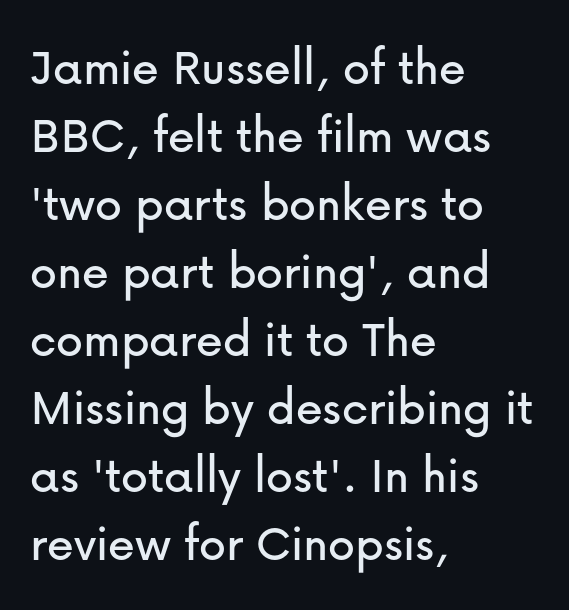
Reading down the column, the eye jumps a familiar distance to each next line. The letters stand straight up with perfectly vertical stems. Observe the ordinary spacing: letters are neighbours, not strangers. This sample has the flowing, uneven cadence of proportional lettering. Caption: multi-line text, flush left, ragged right.
